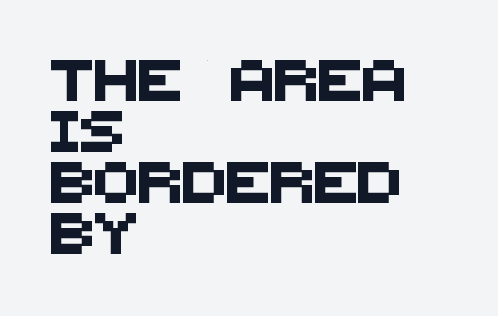
Q: Is the typeface a serif or a sans-serif typeface? A: Sans-serif.
Q: Is the text underlined? A: No.
Q: How is the paragraph aligned? A: Left-aligned.
Q: Is the spacing between letters normal or unusually wide? A: Normal.
Q: Width (condensed, normal, or wide)? A: Normal.
Q: Stroke contrast? A: Medium.
Q: x-height? A: Large.
Q: Monospaced? A: No.
